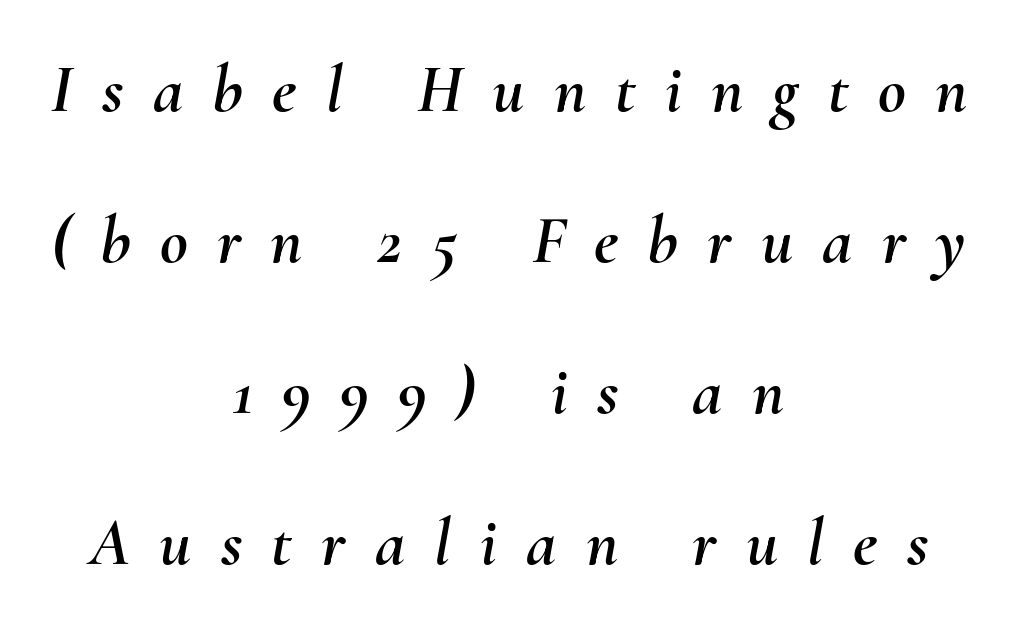
{"italic": "yes", "lean": "right", "slant_degrees": 10, "width": "normal", "stroke_contrast": "medium", "x_height": "small", "monospaced": "no", "underline": "no", "align": "center", "line_spacing": "loose", "line_spacing_ratio": 2.22, "letter_spacing": "wide", "letter_spacing_em": 0.43, "glyph_px": 68}
